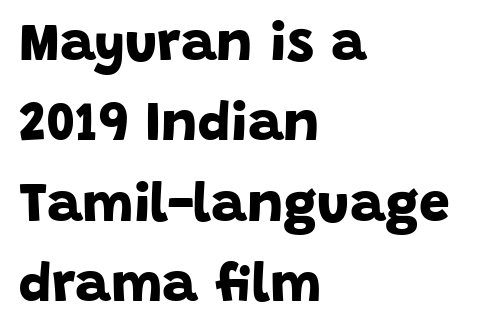
Line starts are locked; line ends wander. The rendering keeps characters at their native spacing. Observe the absence of serifs on each vertical stroke in this sample. This block has exactly the height ordinary leading produces.
